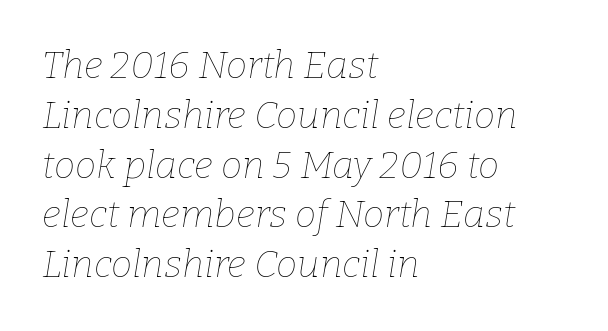
{"italic": "yes", "lean": "right", "slant_degrees": 9, "bold": "no", "weight": "thin", "width": "normal", "stroke_contrast": "low", "x_height": "medium", "monospaced": "no", "underline": "no", "align": "left", "line_spacing": "normal", "line_spacing_ratio": 1.31, "letter_spacing": "normal", "letter_spacing_em": 0.0, "glyph_px": 38}
